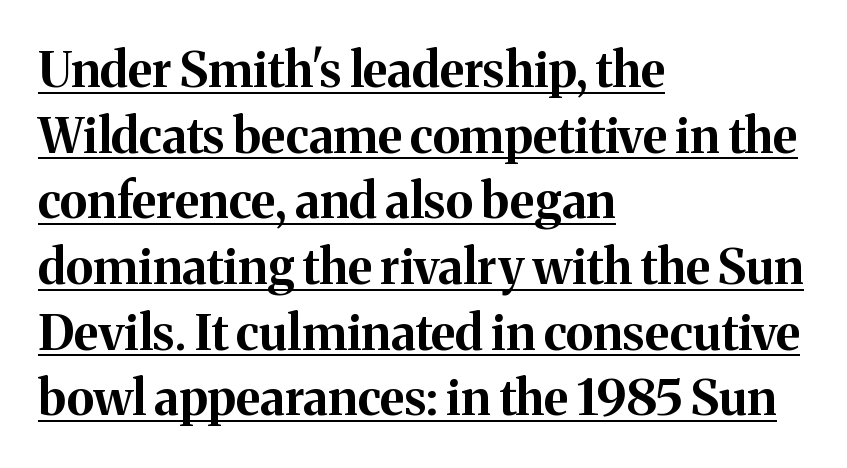
This rendering uses left alignment, leaving the right contour irregular. Strokes here are thick enough to call this a true bold. The rendered words wear a rule along their underside. Honestly, the row spacing looks completely unremarkable. Unlike a clean sans, this face finishes its strokes with serifs.
